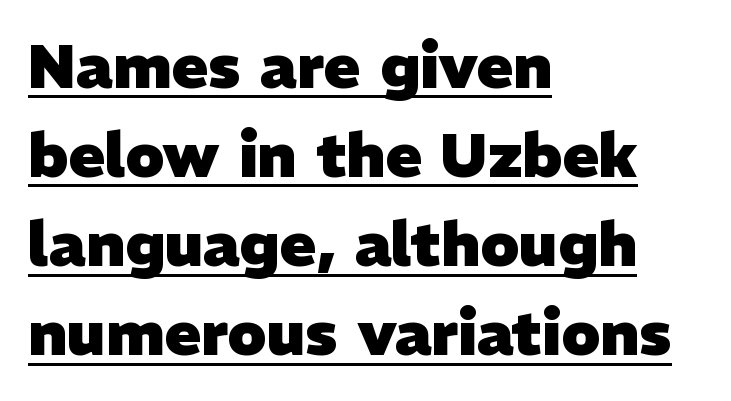
The image shows 61 px heavy sans-serif type; set left-aligned, normal line spacing (1.46x), normal letter spacing, underlined; low stroke contrast and a medium x-height.
